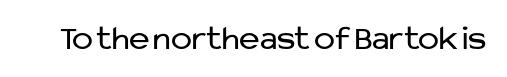
{"serif": "no", "italic": "no", "bold": "no", "weight": "regular", "width": "normal", "stroke_contrast": "low", "x_height": "medium", "monospaced": "no", "underline": "no", "letter_spacing": "normal", "letter_spacing_em": 0.0, "glyph_px": 35}
